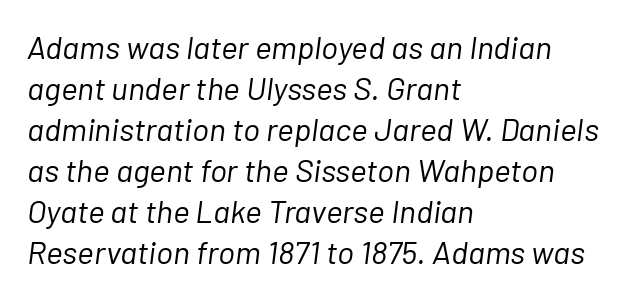
Q: Is the text bold? A: No.
Q: Is the text italic (slanted)? A: Yes, it leans right by about 7 degrees.
Q: Is the text underlined? A: No.
Q: How is the paragraph aligned? A: Left-aligned.
Q: Is the spacing between letters normal or unusually wide? A: Normal.
Q: Is the spacing between lines tight, normal or loose? A: Normal.
Q: Width (condensed, normal, or wide)? A: Normal.
Q: Stroke contrast? A: Low.
Q: x-height? A: Medium.
Q: Monospaced? A: No.
